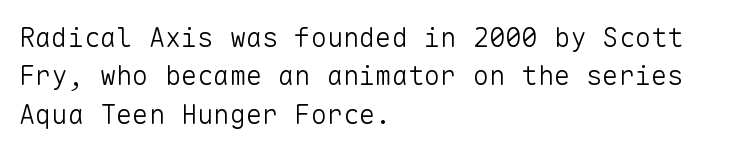
Q: Is the text bold? A: No.
Q: Is the text italic (slanted)? A: No, it is upright.
Q: Is the text underlined? A: No.
Q: How is the paragraph aligned? A: Left-aligned.
Q: Is the spacing between letters normal or unusually wide? A: Normal.
Q: Is the spacing between lines tight, normal or loose? A: Normal.
